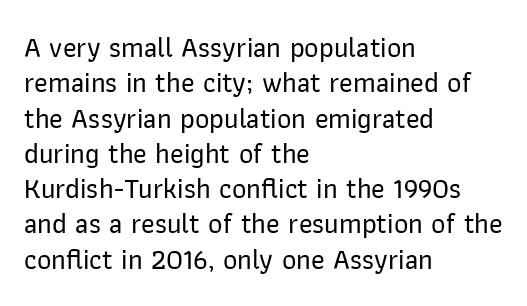
The image shows 28 px sans-serif type, upright; set left-aligned, normal line spacing (1.26x), normal letter spacing, not underlined; low stroke contrast and a medium x-height.
